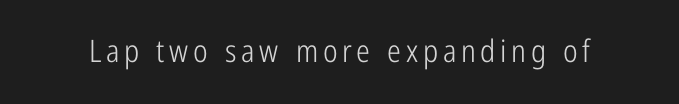
Q: Is the text bold? A: No.
Q: Is the text italic (slanted)? A: No, it is upright.
Q: Is the typeface a serif or a sans-serif typeface? A: Sans-serif.
Q: Is the text underlined? A: No.
Q: Width (condensed, normal, or wide)? A: Condensed.
Q: Stroke contrast? A: Low.
Q: x-height? A: Medium.
Q: Monospaced? A: No.
